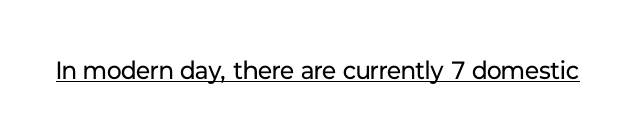
Q: Is the text bold? A: No.
Q: Is the text italic (slanted)? A: No, it is upright.
Q: Is the text underlined? A: Yes.
Q: Is the spacing between letters normal or unusually wide? A: Normal.
